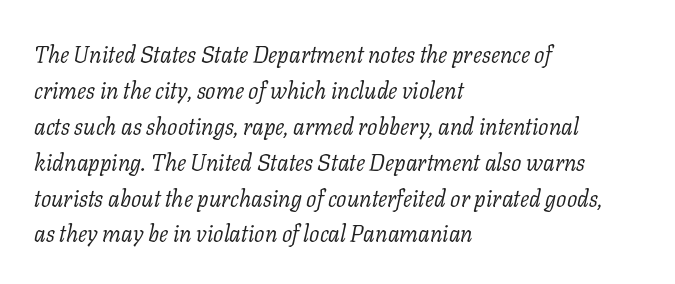
The image shows 23 px text type, italic (leaning right); set left-aligned, normal line spacing (1.56x), normal letter spacing, not underlined.
